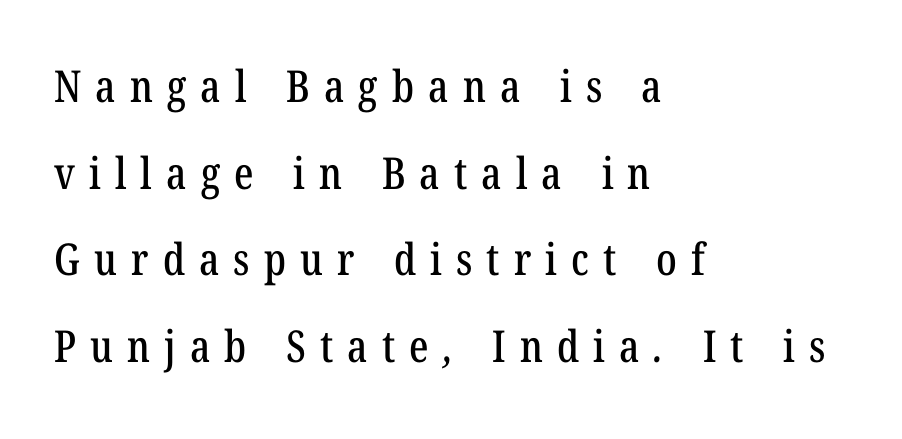
Q: Is the typeface a serif or a sans-serif typeface? A: Serif.
Q: Is the text underlined? A: No.
Q: How is the paragraph aligned? A: Left-aligned.
Q: Is the spacing between letters normal or unusually wide? A: Unusually wide.
Q: Is the spacing between lines tight, normal or loose? A: Loose.
Q: Width (condensed, normal, or wide)? A: Condensed.
Q: Stroke contrast? A: Low.
Q: x-height? A: Medium.
Q: Monospaced? A: No.
